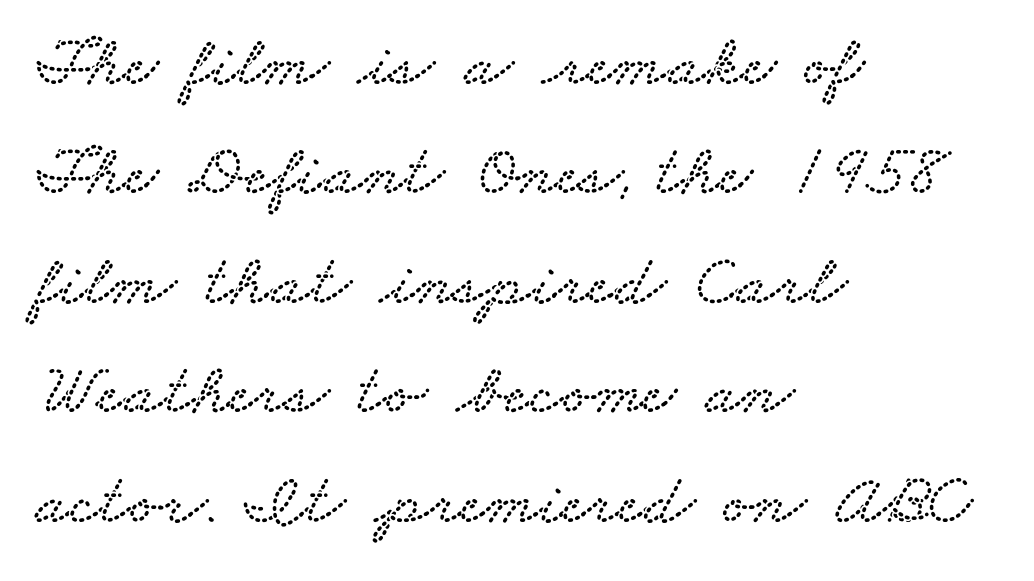
{"serif": "yes", "width": "wide", "stroke_contrast": "low", "x_height": "small", "monospaced": "no", "underline": "no", "align": "left", "line_spacing": "normal", "line_spacing_ratio": 1.52, "letter_spacing": "normal", "letter_spacing_em": 0.0, "glyph_px": 72}
